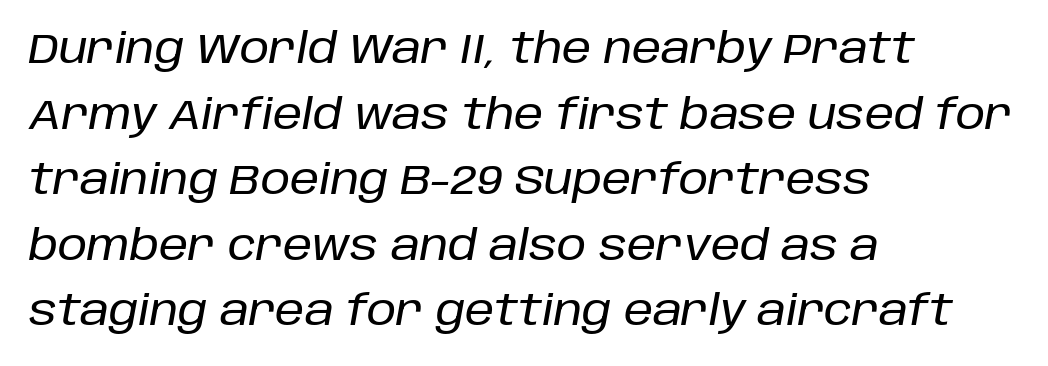
{"italic": "yes", "lean": "right", "slant_degrees": 10, "width": "normal", "stroke_contrast": "low", "x_height": "large", "monospaced": "no", "underline": "no", "align": "left", "line_spacing": "normal", "line_spacing_ratio": 1.56, "letter_spacing": "normal", "letter_spacing_em": 0.0, "glyph_px": 42}
